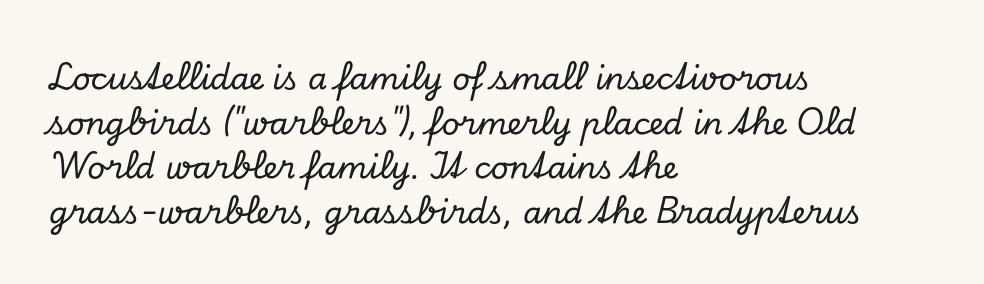
{"serif": "yes", "italic": "yes", "lean": "right", "slant_degrees": 13, "width": "normal", "stroke_contrast": "low", "x_height": "small", "monospaced": "no", "underline": "no", "align": "left", "line_spacing": "normal", "line_spacing_ratio": 1.44, "letter_spacing": "normal", "letter_spacing_em": 0.0, "glyph_px": 31}
